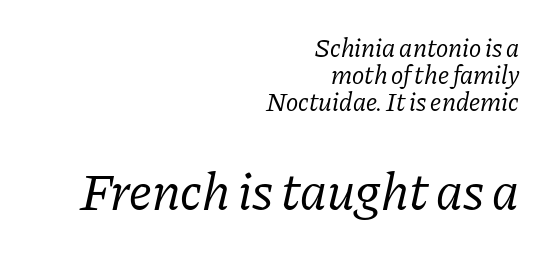
Two sizes are in play, and the larger belongs to the second block. Layout note: lines flush right. Note: serifs present on the glyphs. This is not heavy type; no bold has been used. The space directly below the letters is spotless.
